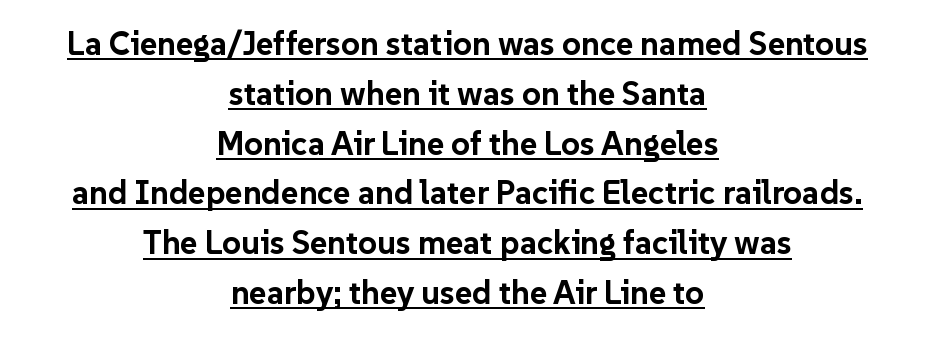
The image shows 33 px bold sans-serif type, upright; set centered, normal line spacing (1.51x), normal letter spacing, underlined; low stroke contrast and a medium x-height.
